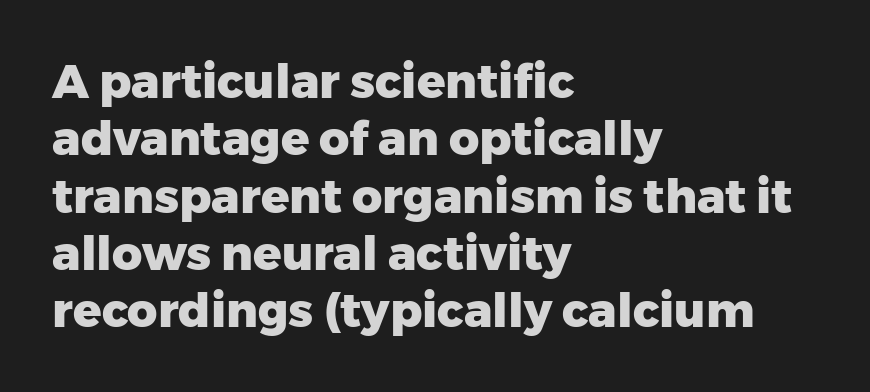
{"serif": "no", "italic": "no", "bold": "yes", "weight": "heavy", "width": "normal", "stroke_contrast": "low", "x_height": "medium", "monospaced": "no", "underline": "no", "align": "left", "line_spacing_ratio": 1.22, "letter_spacing": "normal", "letter_spacing_em": 0.0, "glyph_px": 47}
